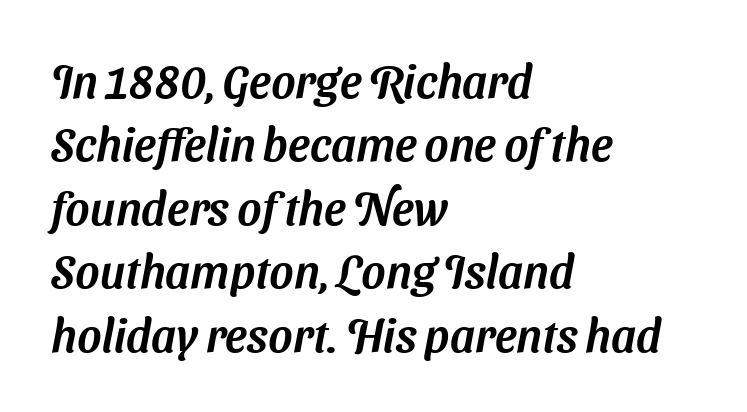
{"serif": "no", "width": "normal", "stroke_contrast": "medium", "x_height": "medium", "monospaced": "no", "underline": "no", "align": "left", "line_spacing": "normal", "line_spacing_ratio": 1.38, "letter_spacing": "normal", "letter_spacing_em": 0.0, "glyph_px": 46}
